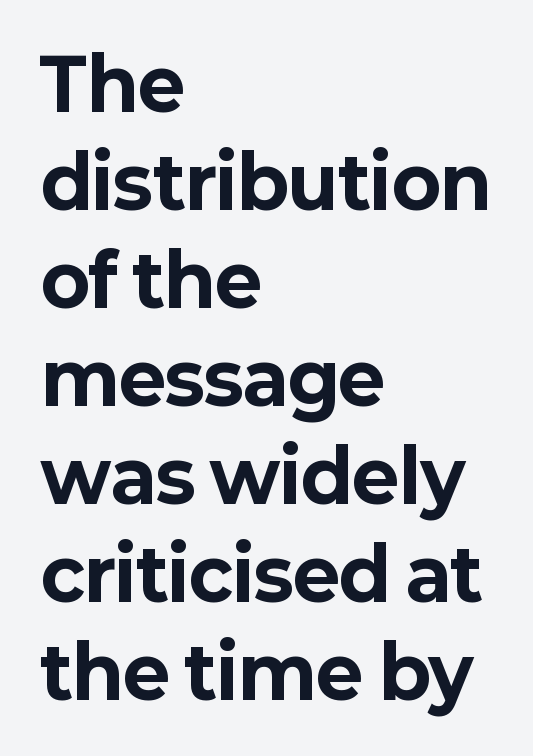
The image shows 72 px bold sans-serif type, upright; set left-aligned, normal line spacing (1.36x), normal letter spacing, not underlined; low stroke contrast and a medium x-height.
